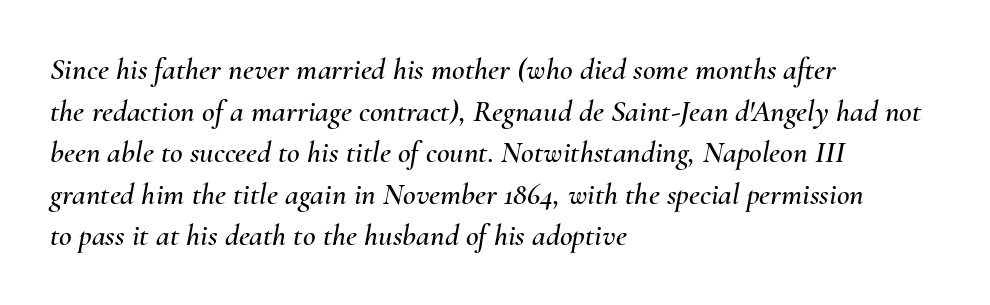
Q: Is the text italic (slanted)? A: Yes, it leans right by about 10 degrees.
Q: Is the text underlined? A: No.
Q: How is the paragraph aligned? A: Left-aligned.
Q: Is the spacing between letters normal or unusually wide? A: Normal.
Q: Is the spacing between lines tight, normal or loose? A: Normal.
Q: Width (condensed, normal, or wide)? A: Normal.
Q: Stroke contrast? A: Medium.
Q: x-height? A: Small.
Q: Monospaced? A: No.
